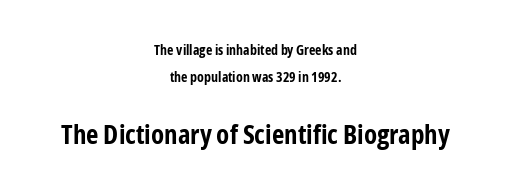
{"italic": "no", "bold": "yes", "underline": "no", "align": "center", "line_spacing": "loose", "line_spacing_ratio": 1.92, "letter_spacing": "normal", "letter_spacing_em": 0.0, "larger_block": "second", "size_ratio": 1.93, "glyph_px": 27}
